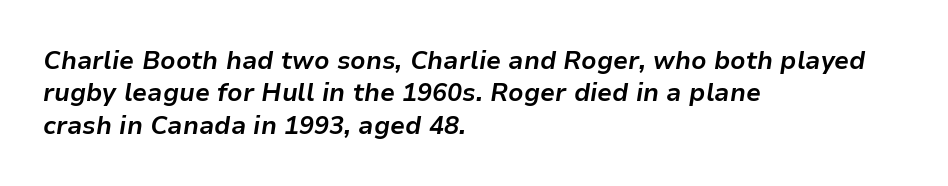
The image shows 25 px bold type, italic (leaning right); set left-aligned, normal line spacing (1.3x), normal letter spacing, not underlined.
